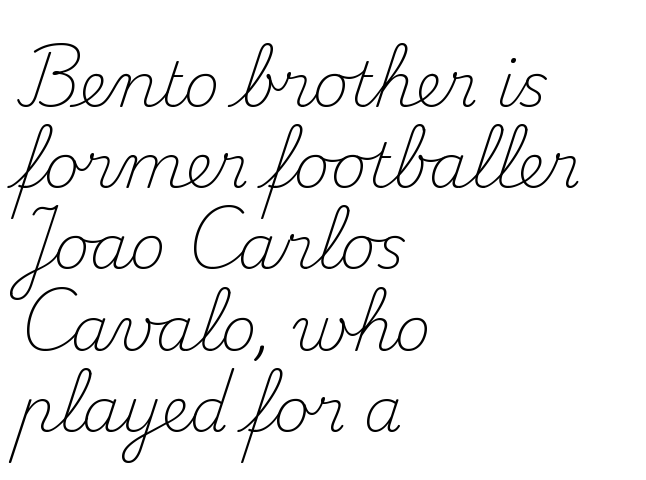
{"serif": "yes", "bold": "no", "weight": "light", "width": "normal", "stroke_contrast": "medium", "x_height": "small", "monospaced": "no", "underline": "no", "align": "left", "line_spacing": "normal", "line_spacing_ratio": 1.31, "letter_spacing": "normal", "letter_spacing_em": 0.0, "glyph_px": 62}
